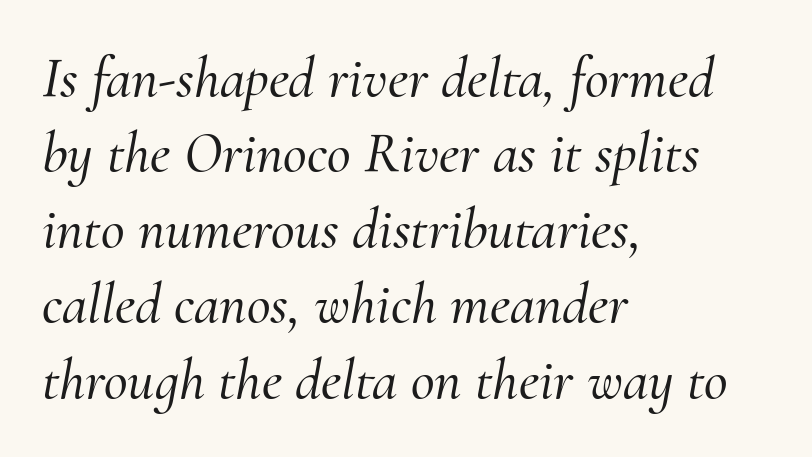
Q: Is the text italic (slanted)? A: Yes, it leans right by about 10 degrees.
Q: Is the typeface a serif or a sans-serif typeface? A: Serif.
Q: Is the text underlined? A: No.
Q: How is the paragraph aligned? A: Left-aligned.
Q: Is the spacing between letters normal or unusually wide? A: Normal.
Q: Is the spacing between lines tight, normal or loose? A: Normal.
Q: Width (condensed, normal, or wide)? A: Normal.
Q: Stroke contrast? A: Medium.
Q: x-height? A: Small.
Q: Monospaced? A: No.
